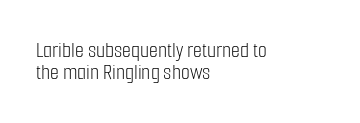
Stems here are at most as thick as an everyday book face. Whoever set this chose condensed vertical rhythm over breathing room. These lines were composed using upright roman letters. What stands out about the letter spacing? Nothing — it is the standard amount. Each line starts at the same left margin while the right side varies. Glance below the letters and you will spot only blank space.
